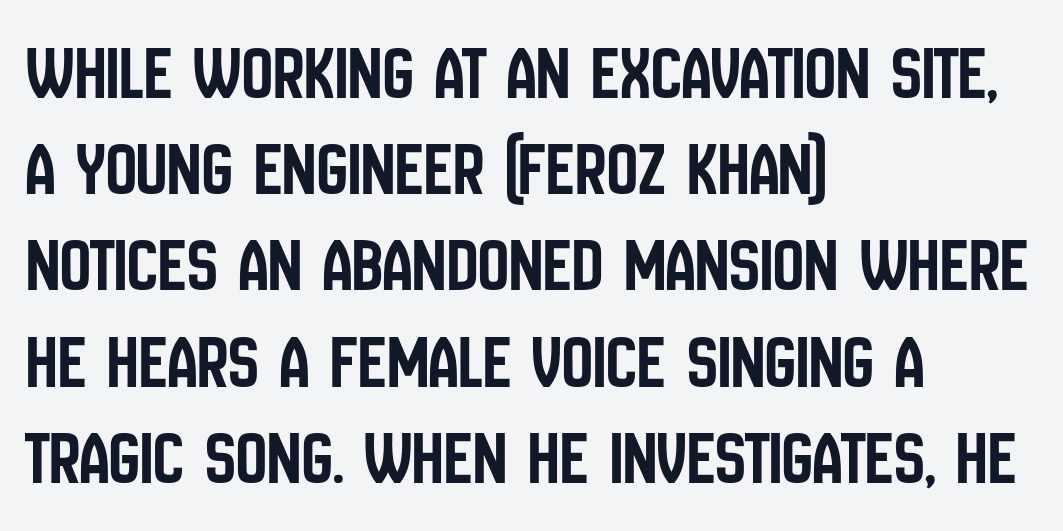
Vertical spacing — default. Just letters on the line, the space beneath them empty. Standard letterfit; no display-style spreading of the glyphs. Every character sits straight up, as roman type does. Every row of glyphs begins at an identical x-position on the left.
